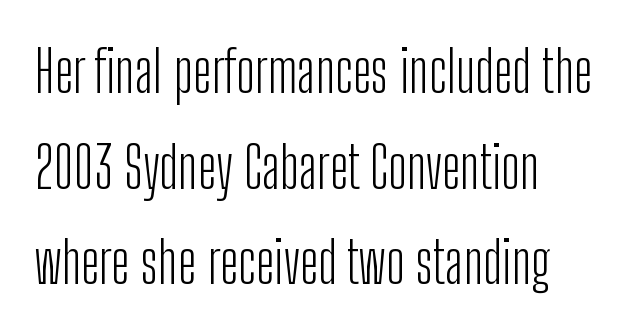
Q: Is the text bold? A: No.
Q: Is the text italic (slanted)? A: No, it is upright.
Q: Is the typeface a serif or a sans-serif typeface? A: Sans-serif.
Q: Is the text underlined? A: No.
Q: Is the spacing between letters normal or unusually wide? A: Normal.
Q: Is the spacing between lines tight, normal or loose? A: Normal.
Q: Width (condensed, normal, or wide)? A: Condensed.
Q: Stroke contrast? A: Low.
Q: x-height? A: Medium.
Q: Monospaced? A: No.
